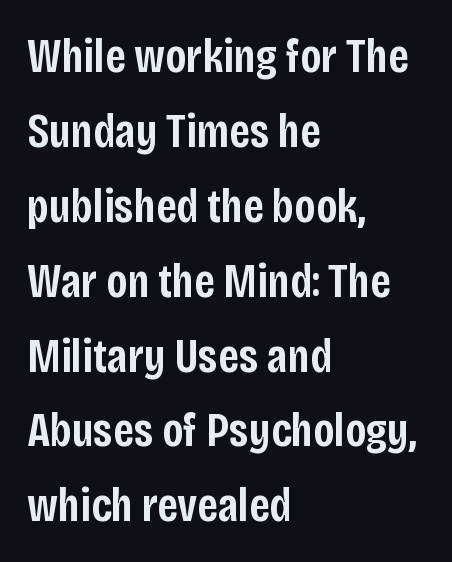
Q: Is the text bold? A: Semi-bold.
Q: Is the text italic (slanted)? A: No, it is upright.
Q: Is the typeface a serif or a sans-serif typeface? A: Sans-serif.
Q: Is the text underlined? A: No.
Q: How is the paragraph aligned? A: Left-aligned.
Q: Is the spacing between letters normal or unusually wide? A: Normal.
Q: Is the spacing between lines tight, normal or loose? A: Normal.
Q: Width (condensed, normal, or wide)? A: Condensed.
Q: Stroke contrast? A: Low.
Q: x-height? A: Large.
Q: Monospaced? A: No.
